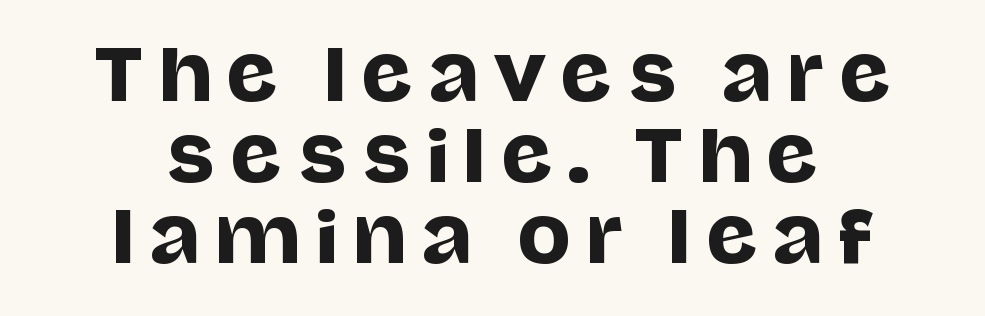
{"serif": "no", "italic": "no", "width": "normal", "stroke_contrast": "low", "x_height": "large", "monospaced": "no", "underline": "no", "align": "center", "line_spacing": "tight", "line_spacing_ratio": 1.14, "letter_spacing": "wide", "letter_spacing_em": 0.21, "glyph_px": 71}
